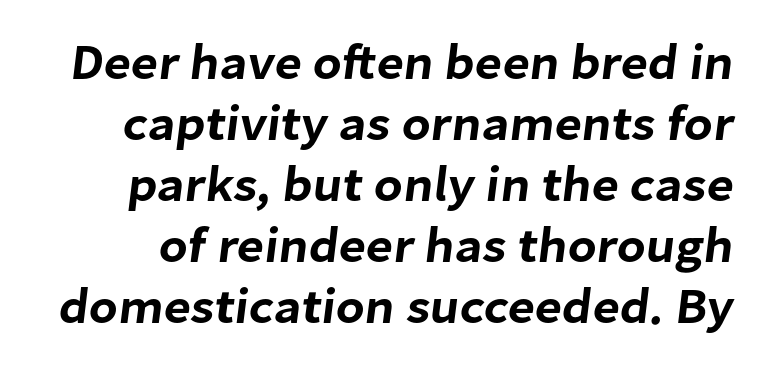
The image shows 50 px sans-serif type; set line spacing 1.22x, normal letter spacing, not underlined; low stroke contrast and a medium x-height.
